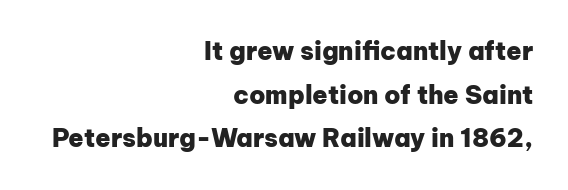
Caption: bold face, heavy strokes. The compositor pushed each line to the right boundary. Honestly, there is no underline to notice here at all. This rendering leaves character spacing at its baseline value. This is roman type, the default non-slanted kind.
